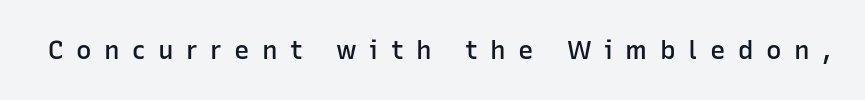
The image shows 26 px text type, upright; set unusually wide letter spacing (+0.48 em), not underlined.
